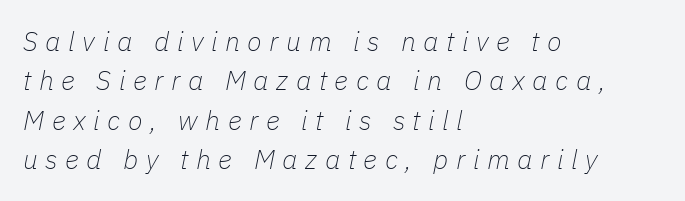
{"italic": "yes", "lean": "right", "slant_degrees": 11, "bold": "no", "underline": "no", "align": "left", "line_spacing": "normal", "line_spacing_ratio": 1.46, "letter_spacing": "wide", "letter_spacing_em": 0.28, "glyph_px": 27}
